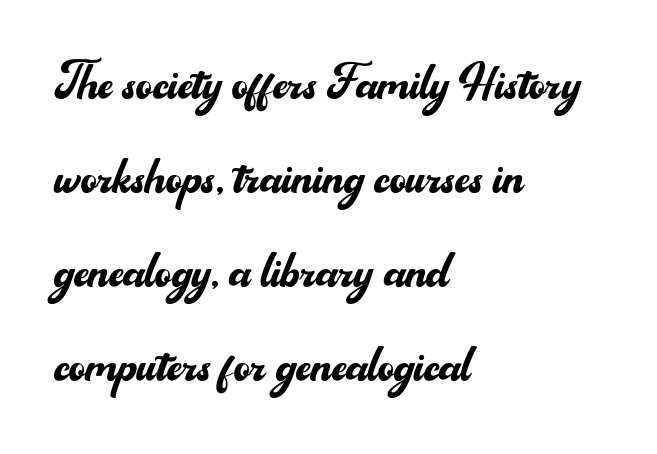
{"serif": "no", "bold": "no", "weight": "regular", "width": "normal", "stroke_contrast": "medium", "x_height": "small", "monospaced": "no", "underline": "no", "align": "left", "line_spacing": "normal", "line_spacing_ratio": 1.49, "letter_spacing": "normal", "letter_spacing_em": 0.0, "glyph_px": 63}
